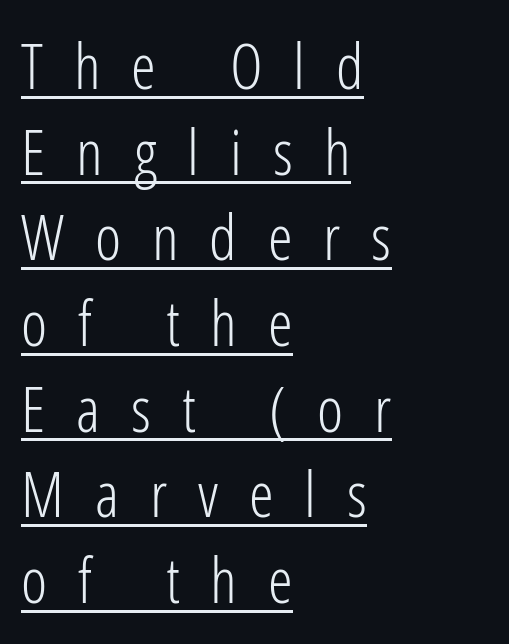
{"serif": "no", "italic": "no", "bold": "no", "weight": "light", "width": "condensed", "stroke_contrast": "low", "x_height": "medium", "monospaced": "no", "underline": "yes", "align": "left", "line_spacing": "normal", "line_spacing_ratio": 1.36, "letter_spacing": "wide", "letter_spacing_em": 0.49, "glyph_px": 63}
